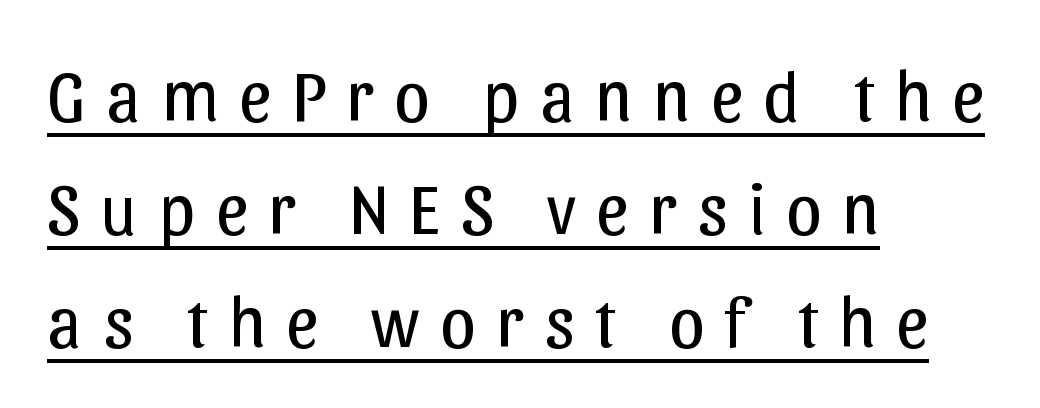
Q: Is the text bold? A: No.
Q: Is the text italic (slanted)? A: No, it is upright.
Q: Is the typeface a serif or a sans-serif typeface? A: Sans-serif.
Q: Is the text underlined? A: Yes.
Q: How is the paragraph aligned? A: Left-aligned.
Q: Is the spacing between letters normal or unusually wide? A: Unusually wide.
Q: Is the spacing between lines tight, normal or loose? A: Normal.
Q: Width (condensed, normal, or wide)? A: Normal.
Q: Stroke contrast? A: Low.
Q: x-height? A: Medium.
Q: Monospaced? A: No.
